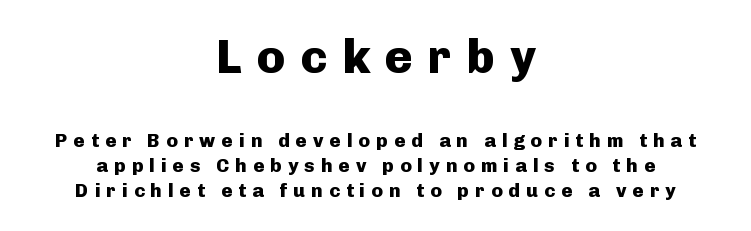
{"serif": "no", "italic": "no", "bold": "yes", "weight": "heavy", "width": "normal", "stroke_contrast": "low", "x_height": "medium", "monospaced": "no", "underline": "no", "align": "center", "line_spacing": "normal", "line_spacing_ratio": 1.34, "letter_spacing": "wide", "letter_spacing_em": 0.32, "larger_block": "first", "size_ratio": 2.47, "glyph_px": 47}
